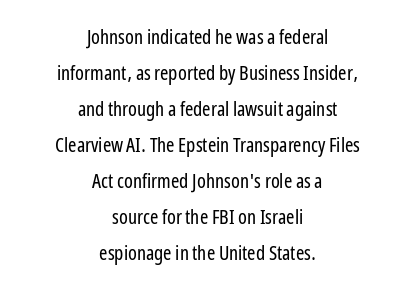
The foot of each line stays bare and open. Reading down the block, each line starts at a different indent, mirrored at its end. Glyph-to-glyph distance matches everyday printed text. Italic? Not at all — the glyphs are vertical. Is the type heavy? It reads as light-to-regular instead.
